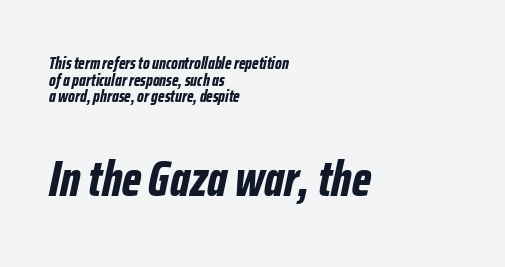
Letters rest on an invisible, unmarked baseline. The passage shown leans; its letterforms are oblique. These words are printed bold, with thick strokes throughout. Left-aligned paragraph, ragged on the right. Vertically, the passage feels compressed, each row crowding the next. Do the characters align in a grid? No, the font is proportional.
